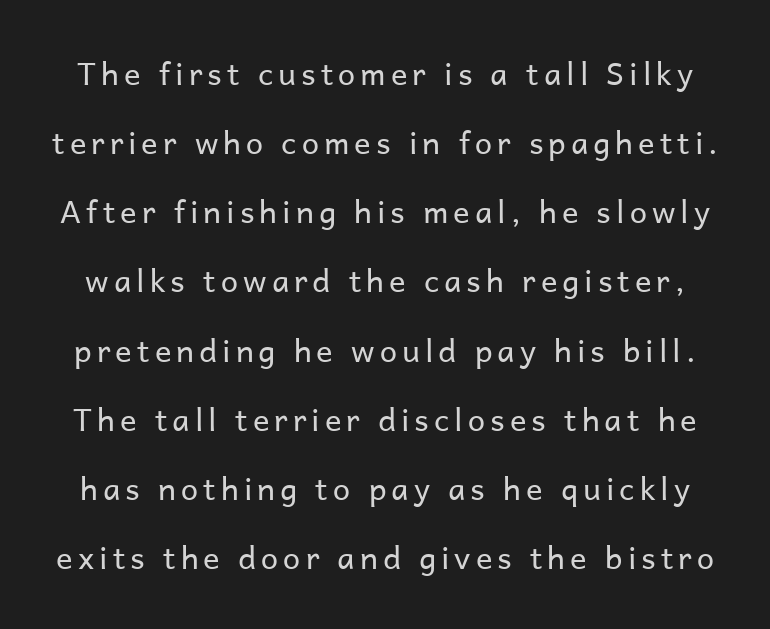
{"serif": "no", "italic": "no", "bold": "no", "weight": "regular", "width": "normal", "stroke_contrast": "low", "x_height": "medium", "monospaced": "no", "underline": "no", "line_spacing": "loose", "line_spacing_ratio": 2.23, "glyph_px": 31}
